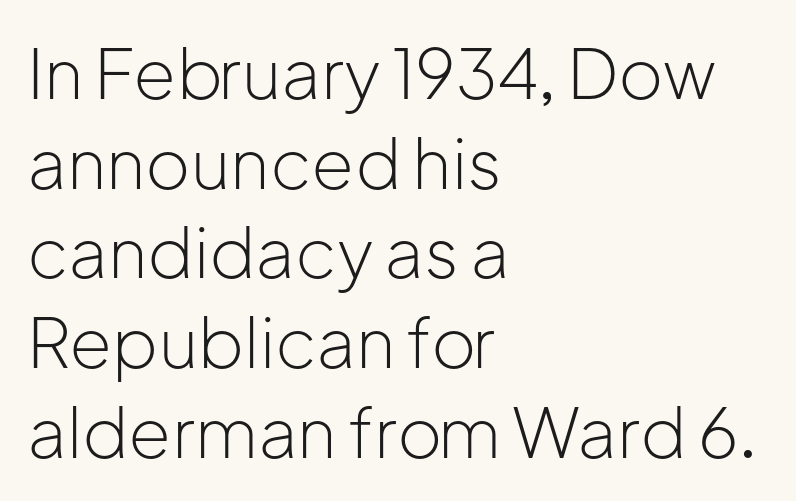
All the whitespace from short lines collects on the right. A typesetter would mark this as roman, not italic. The characters are drawn with everyday or finer stroke widths. Regarding serifs, this sample does without them. What stands out about the letter spacing? Nothing — it is the standard amount. The letters advance in unequal steps, a hallmark of proportional type.
